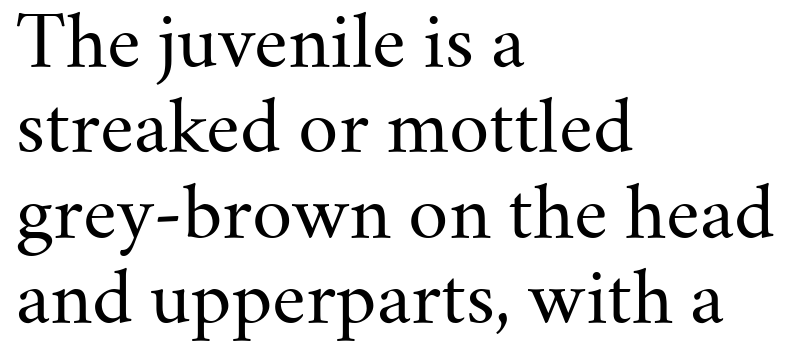
{"serif": "yes", "italic": "no", "bold": "no", "weight": "regular", "width": "normal", "stroke_contrast": "medium", "x_height": "small", "monospaced": "no", "underline": "no", "align": "left", "line_spacing_ratio": 1.22, "letter_spacing": "normal", "letter_spacing_em": 0.0, "glyph_px": 70}
